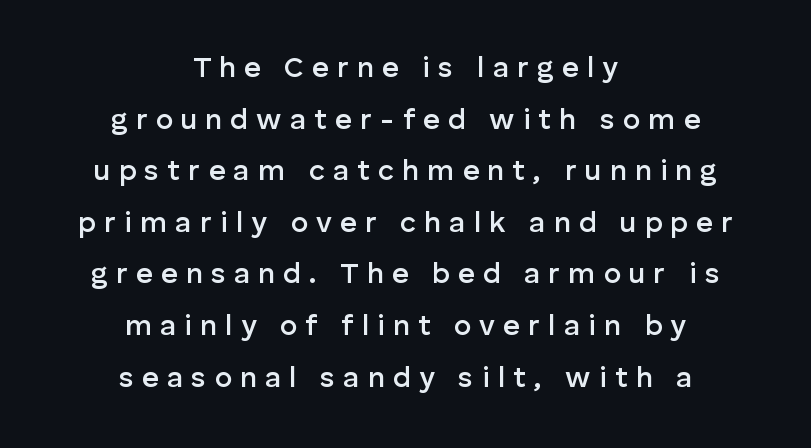
A typesetter would call this proportional, since set widths differ per character. The letters carry no serifs — their stems end cleanly without finishing strokes. Underline: absent. These words are printed semibold, heavier than regular yet not bold. If you drew a line through each stem, it would be perfectly vertical. The compositor balanced each line on the midline.
